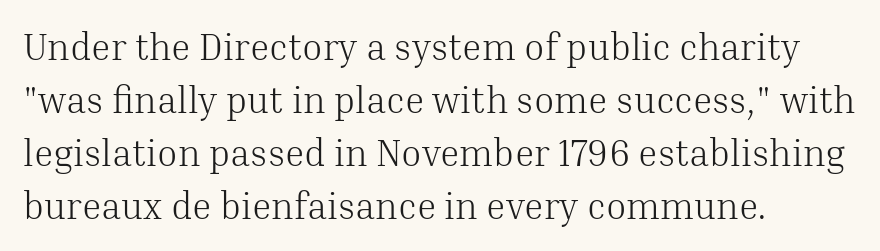
{"serif": "yes", "italic": "no", "bold": "no", "weight": "light", "width": "normal", "stroke_contrast": "medium", "x_height": "medium", "monospaced": "no", "underline": "no", "align": "left", "line_spacing": "normal", "line_spacing_ratio": 1.43, "letter_spacing": "normal", "letter_spacing_em": 0.0, "glyph_px": 37}
